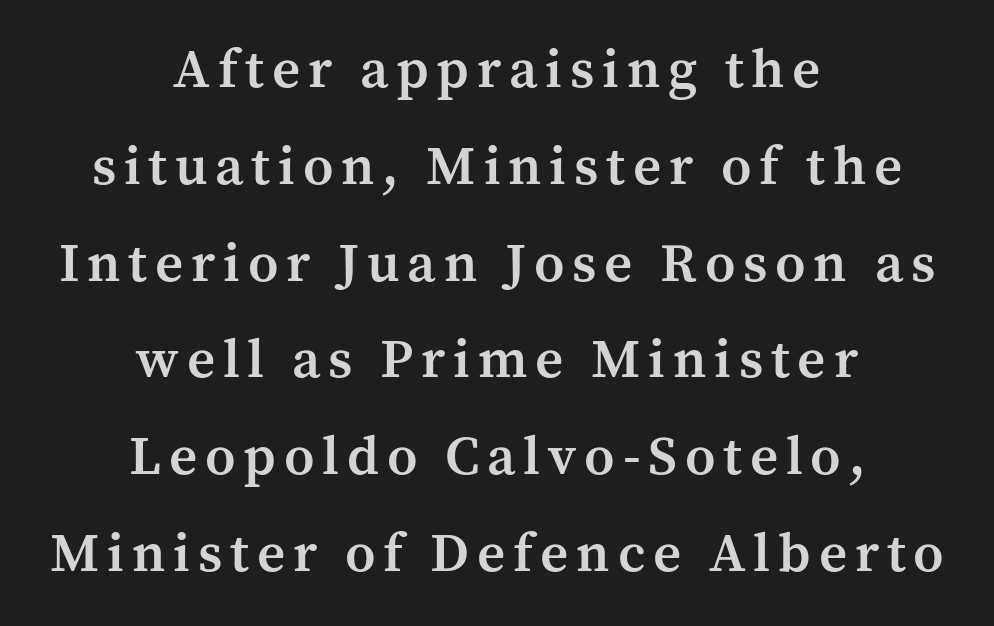
Q: Is the text bold? A: Semi-bold.
Q: Is the text italic (slanted)? A: No, it is upright.
Q: Is the typeface a serif or a sans-serif typeface? A: Serif.
Q: Is the text underlined? A: No.
Q: How is the paragraph aligned? A: Centered.
Q: Width (condensed, normal, or wide)? A: Normal.
Q: Stroke contrast? A: Medium.
Q: x-height? A: Medium.
Q: Monospaced? A: No.
